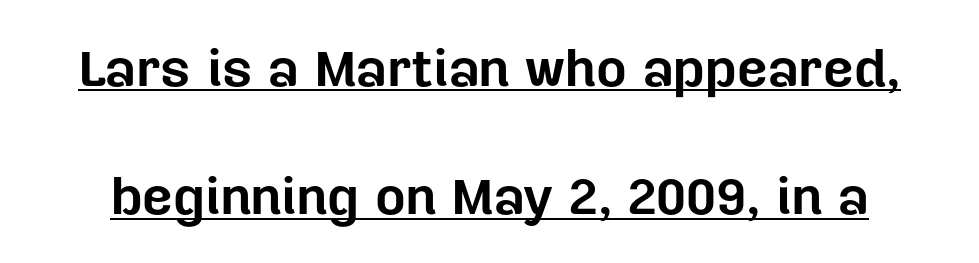
The image shows 53 px bold sans-serif type, upright; set loose line spacing (2.42x), normal letter spacing, underlined; low stroke contrast and a medium x-height.
